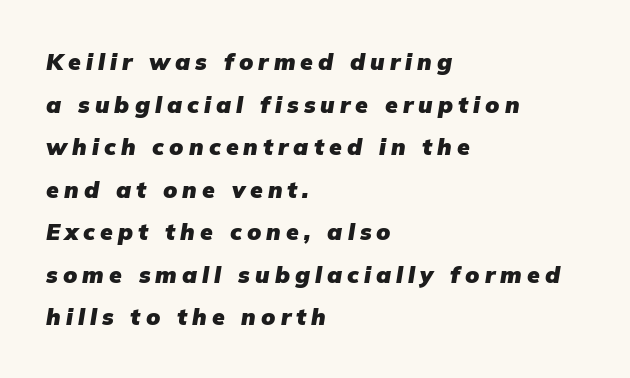
The image shows 23 px bold type, italic (leaning right); set left-aligned, line spacing 1.85x, unusually wide letter spacing (+0.22 em), not underlined.
